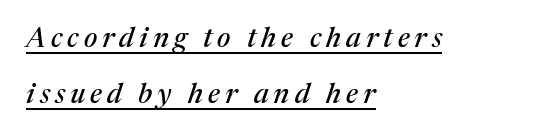
Q: Is the text italic (slanted)? A: Yes, it leans right by about 17 degrees.
Q: Is the typeface a serif or a sans-serif typeface? A: Serif.
Q: Is the text underlined? A: Yes.
Q: How is the paragraph aligned? A: Left-aligned.
Q: Is the spacing between lines tight, normal or loose? A: Loose.
Q: Width (condensed, normal, or wide)? A: Normal.
Q: Stroke contrast? A: Medium.
Q: x-height? A: Medium.
Q: Monospaced? A: No.
